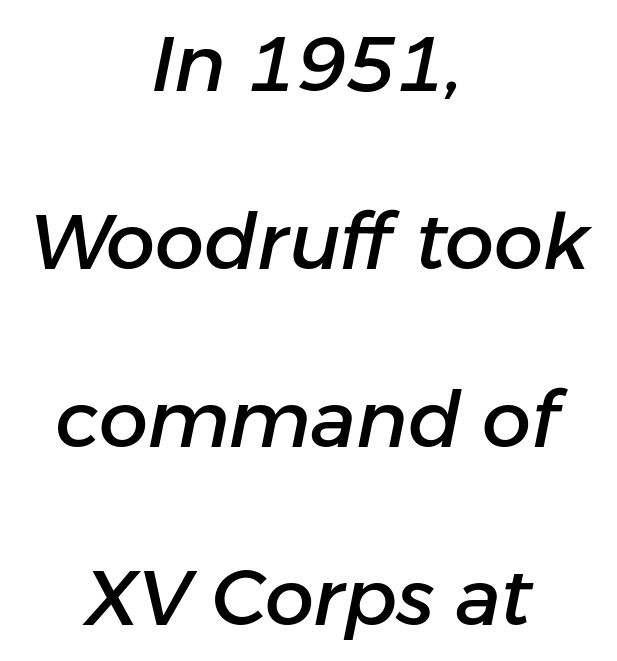
The rendering keeps characters at their native spacing. Decoration check: the copy has no underline. Leading is clearly above the norm, producing a sparse column. Note the varied advance widths — an 'i' is clearly narrower than an 'm'.
